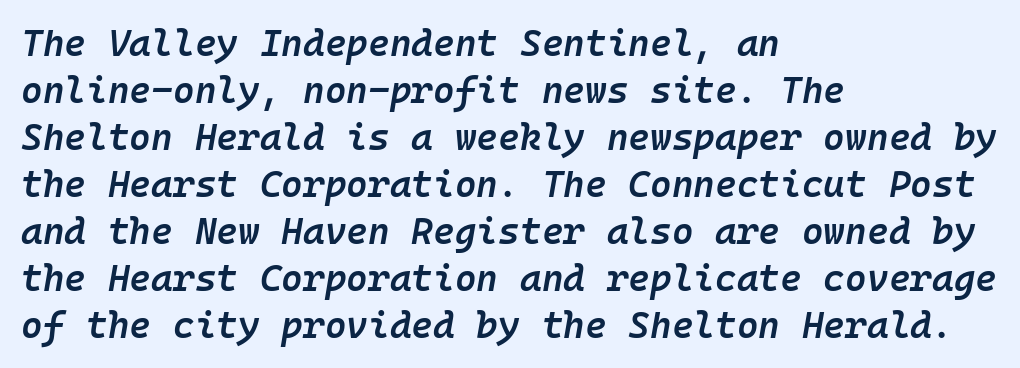
Each letter, wide or thin by design, is forced into the same width here. The glyphs are unaccompanied by any horizontal stroke below them. Quick note: italic. Notice how descenders clear the ascenders below comfortably — that's standard leading. The rendering keeps characters at their native spacing.
